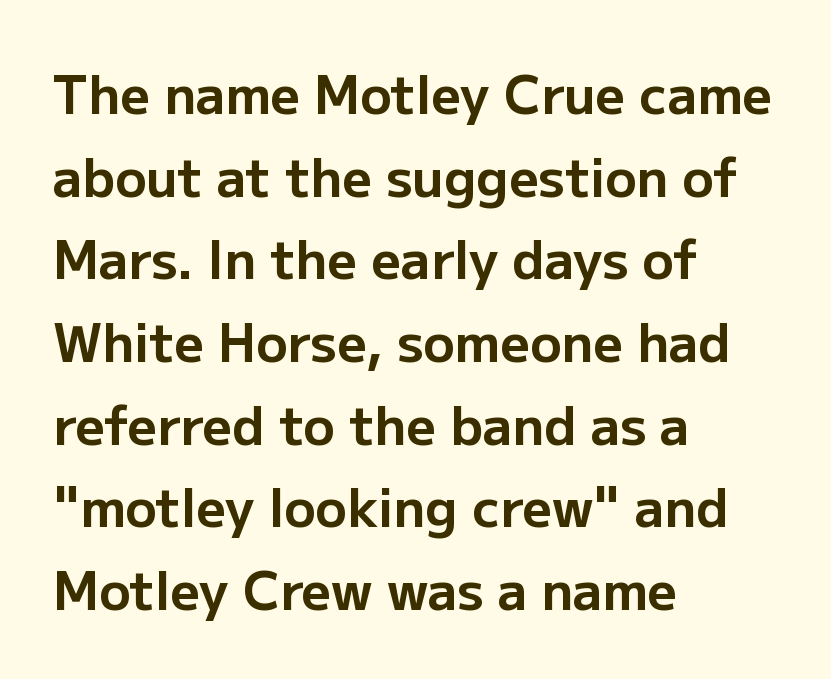
The image shows 52 px bold sans-serif type, upright; set left-aligned, normal line spacing (1.59x), normal letter spacing, not underlined; low stroke contrast and a medium x-height.
